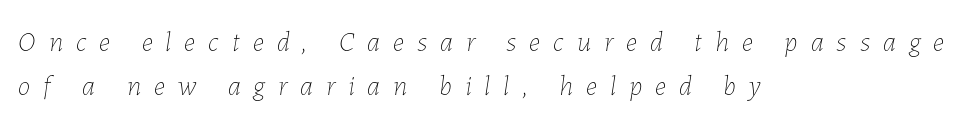
Q: Is the text bold? A: No.
Q: Is the text italic (slanted)? A: Yes, it leans right by about 7 degrees.
Q: Is the text underlined? A: No.
Q: How is the paragraph aligned? A: Left-aligned.
Q: Is the spacing between letters normal or unusually wide? A: Unusually wide.
Q: Is the spacing between lines tight, normal or loose? A: Normal.
Q: Width (condensed, normal, or wide)? A: Normal.
Q: Stroke contrast? A: Low.
Q: x-height? A: Medium.
Q: Monospaced? A: No.
